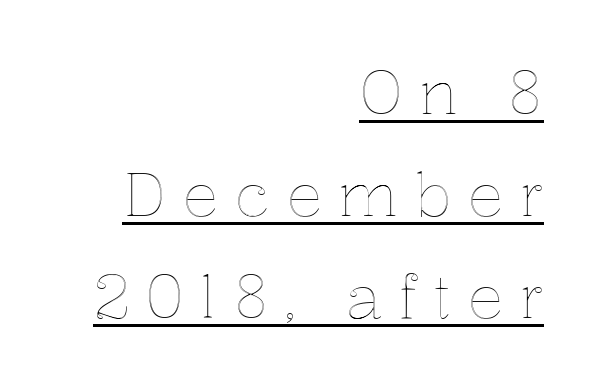
The image shows 60 px text type, upright; set right-aligned, normal line spacing (1.7x), unusually wide letter spacing (+0.26 em), underlined; a medium x-height.
